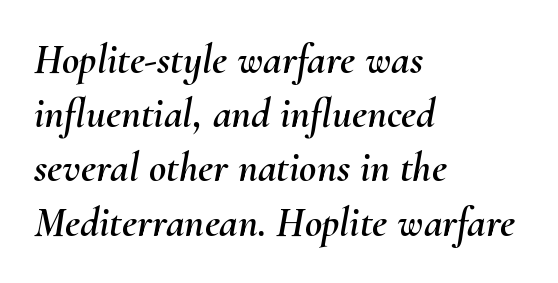
The passage shown is typed in a proportional face where columns would drift. The zone under the glyphs is completely vacant. The rendering anchors every line to the left-hand side. This sample uses an oblique cut, with every glyph tilted off the vertical. This sample uses plain, unmodified letter spacing.
